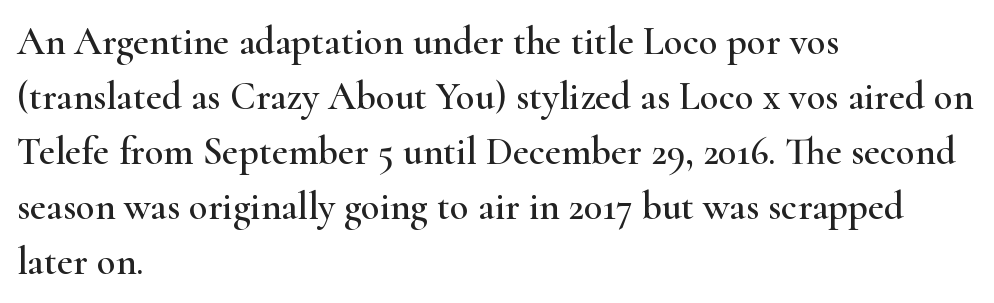
Q: Is the text italic (slanted)? A: No, it is upright.
Q: Is the typeface a serif or a sans-serif typeface? A: Serif.
Q: Is the text underlined? A: No.
Q: How is the paragraph aligned? A: Left-aligned.
Q: Is the spacing between letters normal or unusually wide? A: Normal.
Q: Is the spacing between lines tight, normal or loose? A: Normal.
Q: Width (condensed, normal, or wide)? A: Wide.
Q: Stroke contrast? A: High.
Q: x-height? A: Small.
Q: Monospaced? A: No.
